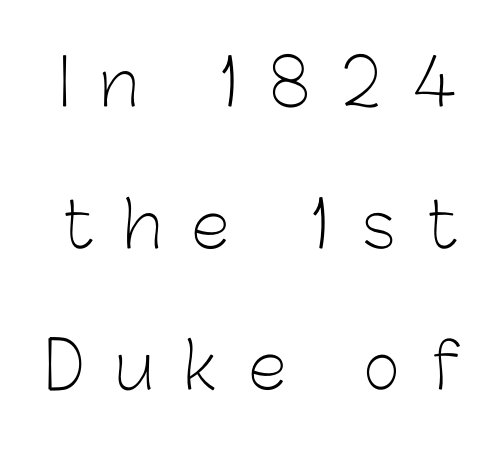
Q: Is the text bold? A: No.
Q: Is the text italic (slanted)? A: No, it is upright.
Q: Is the typeface a serif or a sans-serif typeface? A: Sans-serif.
Q: Is the text underlined? A: No.
Q: Is the spacing between letters normal or unusually wide? A: Unusually wide.
Q: Is the spacing between lines tight, normal or loose? A: Loose.
Q: Width (condensed, normal, or wide)? A: Normal.
Q: Stroke contrast? A: Low.
Q: x-height? A: Medium.
Q: Monospaced? A: No.
